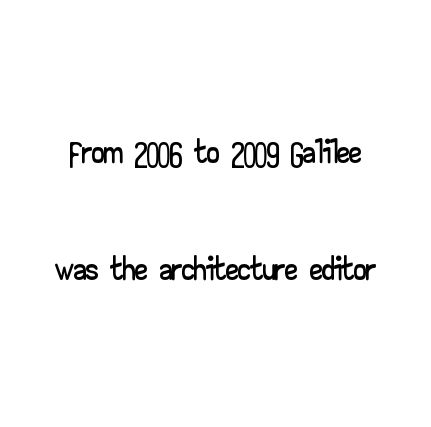
Q: Is the text italic (slanted)? A: No, it is upright.
Q: Is the typeface a serif or a sans-serif typeface? A: Sans-serif.
Q: Is the text underlined? A: No.
Q: Is the spacing between letters normal or unusually wide? A: Normal.
Q: Is the spacing between lines tight, normal or loose? A: Loose.
Q: Width (condensed, normal, or wide)? A: Wide.
Q: Stroke contrast? A: Low.
Q: x-height? A: Small.
Q: Monospaced? A: No.
